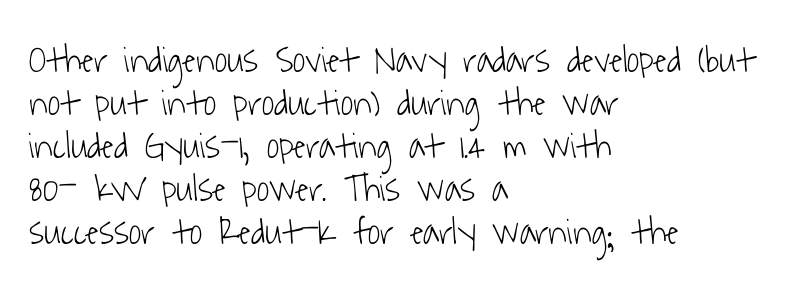
Q: Is the text bold? A: No.
Q: Is the typeface a serif or a sans-serif typeface? A: Sans-serif.
Q: Is the text underlined? A: No.
Q: How is the paragraph aligned? A: Left-aligned.
Q: Is the spacing between letters normal or unusually wide? A: Normal.
Q: Is the spacing between lines tight, normal or loose? A: Tight.
Q: Width (condensed, normal, or wide)? A: Condensed.
Q: Stroke contrast? A: Low.
Q: x-height? A: Medium.
Q: Monospaced? A: No.
